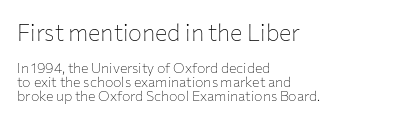
Q: Is the text bold? A: No.
Q: Is the text italic (slanted)? A: No, it is upright.
Q: Is the text underlined? A: No.
Q: How is the paragraph aligned? A: Left-aligned.
Q: Is the spacing between letters normal or unusually wide? A: Normal.
Q: Is the spacing between lines tight, normal or loose? A: Tight.
Q: Which block of text is set in a larger size, the first (top) or the second (bottom)? A: The first (top) one.
